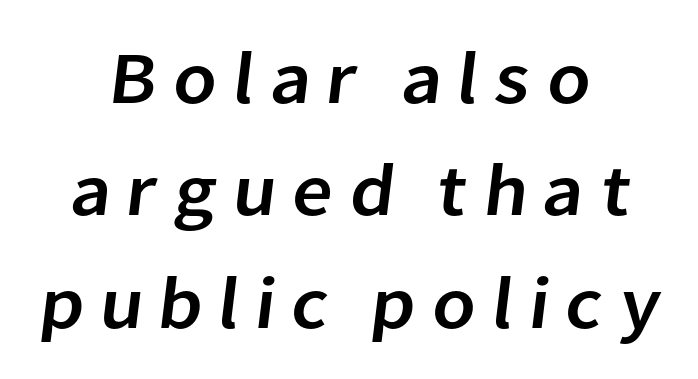
Honestly, the letter spacing is so wide it's the main thing you notice. The passage shown is typed in a proportional face where columns would drift. The rendering shows plain stroke endings on the letterforms — a sans-serif design. The vertical gap from one line to the next is medium. The text block is weighted toward neither margin, spreading evenly from the middle. Lines of text with bare space underneath.
